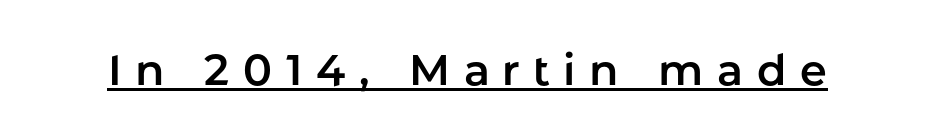
The image shows 43 px sans-serif type, upright; set unusually wide letter spacing (+0.32 em), underlined; low stroke contrast and a medium x-height.
